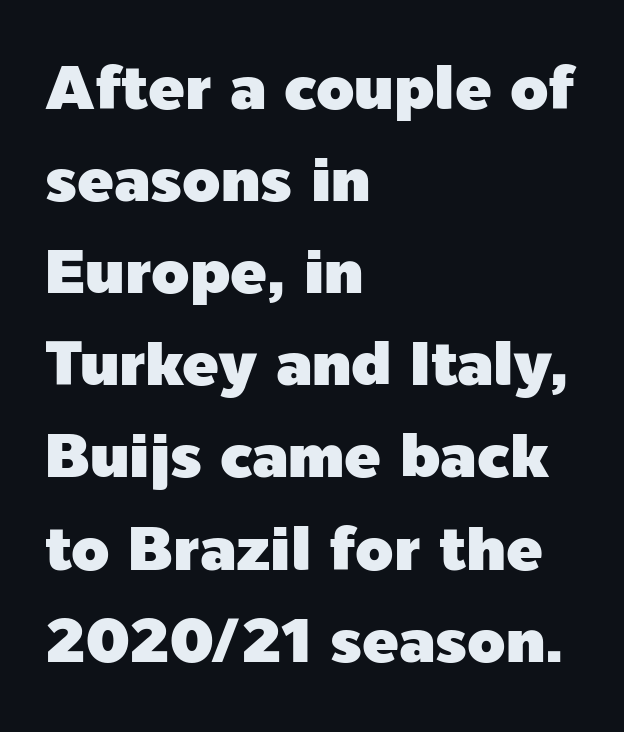
{"serif": "no", "italic": "no", "width": "normal", "x_height": "medium", "monospaced": "no", "underline": "no", "align": "left", "line_spacing": "normal", "line_spacing_ratio": 1.51, "letter_spacing": "normal", "letter_spacing_em": 0.0, "glyph_px": 61}
